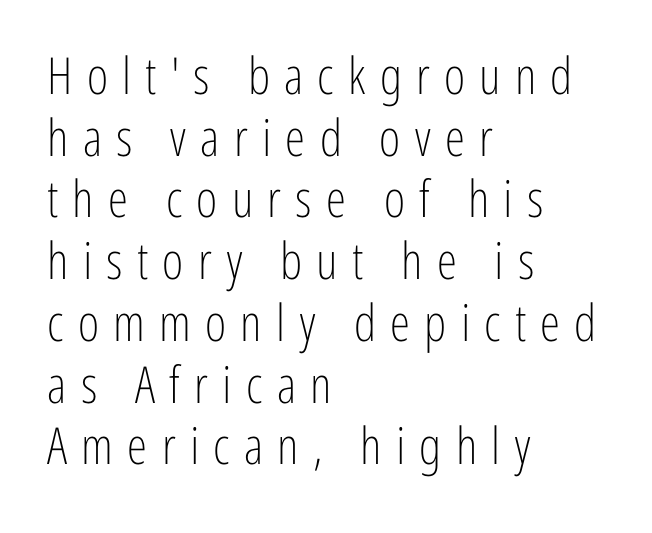
The tracking jumps out immediately: characters are airy and widely separated. This is the regular roman posture of the typeface. These lines are composed in type without serifs. Alignment: flush left. The passage shown is typed in a proportional face where columns would drift.
